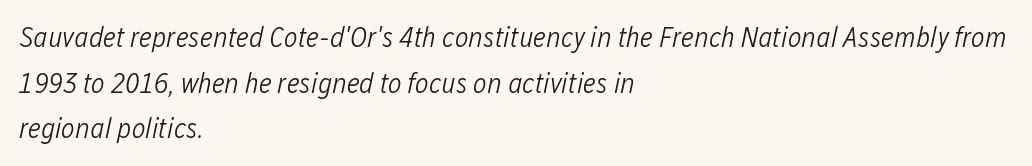
The image shows 29 px light, condensed type, italic (leaning right); set left-aligned, normal line spacing (1.57x), normal letter spacing, not underlined; low stroke contrast and a medium x-height.
